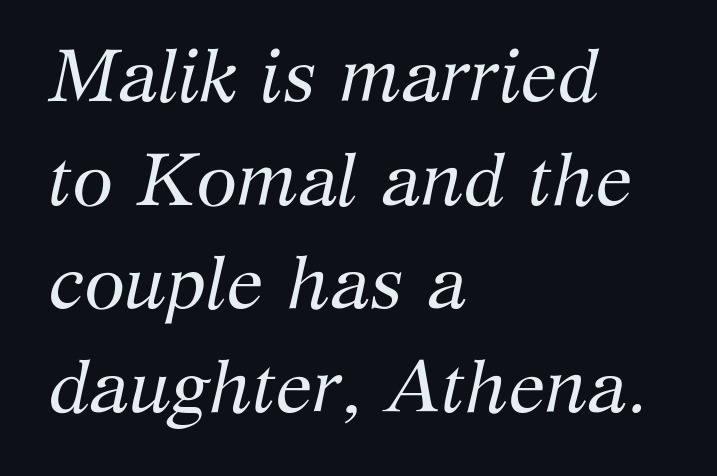
Q: Is the text bold? A: No.
Q: Is the text italic (slanted)? A: Yes, it leans right by about 12 degrees.
Q: Is the typeface a serif or a sans-serif typeface? A: Serif.
Q: Is the text underlined? A: No.
Q: How is the paragraph aligned? A: Left-aligned.
Q: Is the spacing between letters normal or unusually wide? A: Normal.
Q: Is the spacing between lines tight, normal or loose? A: Normal.
Q: Width (condensed, normal, or wide)? A: Normal.
Q: Stroke contrast? A: Medium.
Q: x-height? A: Medium.
Q: Monospaced? A: No.
